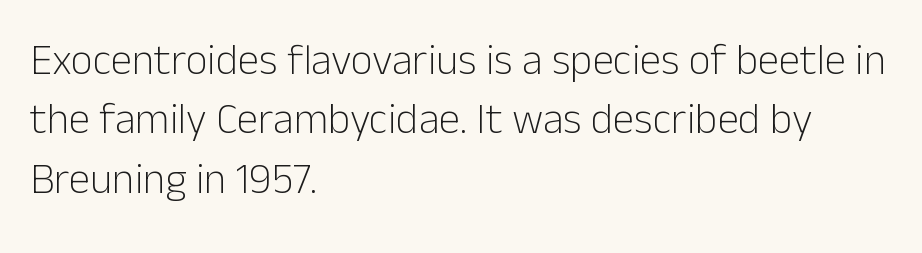
Q: Is the text bold? A: No.
Q: Is the text italic (slanted)? A: No, it is upright.
Q: Is the typeface a serif or a sans-serif typeface? A: Sans-serif.
Q: Is the text underlined? A: No.
Q: How is the paragraph aligned? A: Left-aligned.
Q: Is the spacing between letters normal or unusually wide? A: Normal.
Q: Is the spacing between lines tight, normal or loose? A: Normal.
Q: Width (condensed, normal, or wide)? A: Normal.
Q: Stroke contrast? A: Low.
Q: x-height? A: Medium.
Q: Monospaced? A: No.
